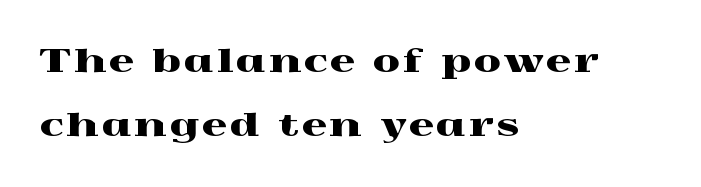
Nobody drew a line under any word here. Think of a printed novel: that variable character pitch is what you see here. Note: serifs present on the glyphs. A typesetter would call this leading open, well beyond the default. The paragraph shown leans on its left margin. The lettering stays uniformly vertical, giving the passage a roman look.
